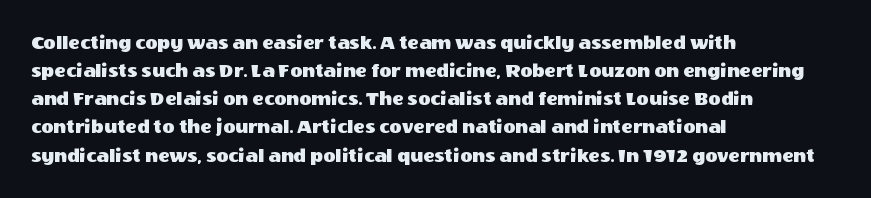
{"italic": "no", "underline": "no", "align": "left", "line_spacing": "normal", "line_spacing_ratio": 1.34, "letter_spacing": "normal", "letter_spacing_em": 0.0, "glyph_px": 21}
